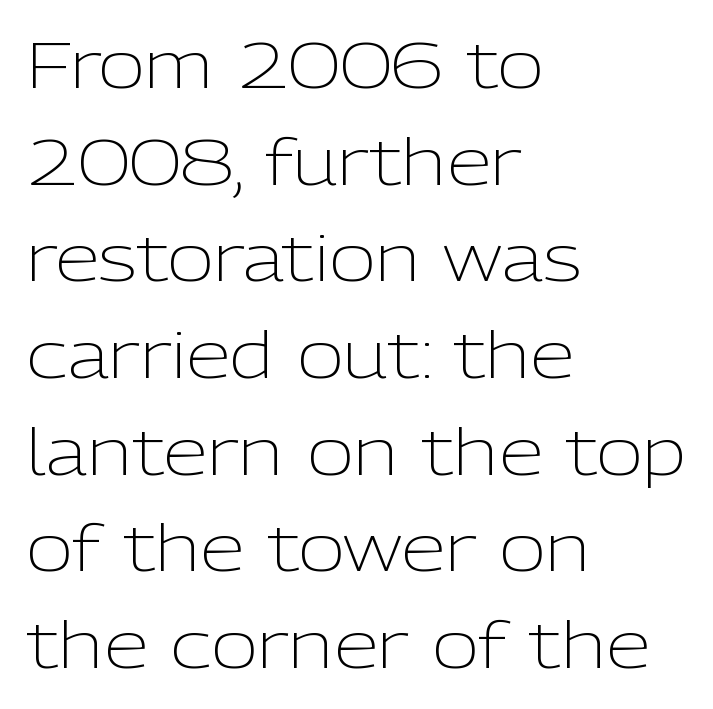
The weight tops out at a normal text grade. Anything drawn beneath the words? Only blank space. Short note: letters normally spaced. The letters advance in unequal steps, a hallmark of proportional type.
